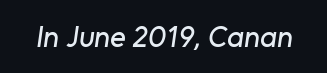
{"serif": "no", "width": "normal", "stroke_contrast": "low", "x_height": "medium", "monospaced": "no", "underline": "no", "letter_spacing": "normal", "letter_spacing_em": 0.0, "glyph_px": 30}
